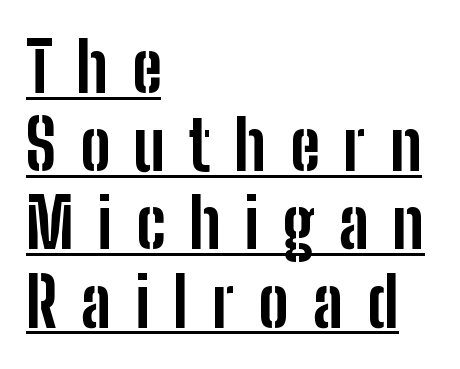
Look at the tracking — it's clearly loosened, letters drifting apart. Horizontally, the lines are justified to the leading edge only. The face used here appears with an underline applied. A typesetter would label this face a sans.
